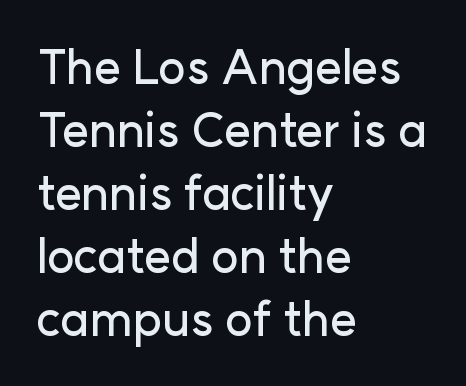
Q: Is the text italic (slanted)? A: No, it is upright.
Q: Is the typeface a serif or a sans-serif typeface? A: Sans-serif.
Q: Is the text underlined? A: No.
Q: How is the paragraph aligned? A: Left-aligned.
Q: Is the spacing between letters normal or unusually wide? A: Normal.
Q: Is the spacing between lines tight, normal or loose? A: Normal.
Q: Width (condensed, normal, or wide)? A: Normal.
Q: Stroke contrast? A: Low.
Q: x-height? A: Medium.
Q: Monospaced? A: No.
